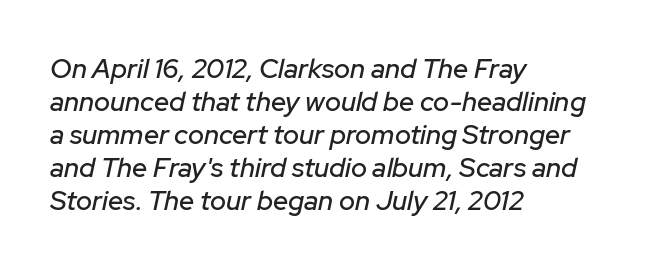
{"italic": "yes", "lean": "right", "slant_degrees": 12, "underline": "no", "align": "left", "line_spacing_ratio": 1.22, "letter_spacing": "normal", "letter_spacing_em": 0.0, "glyph_px": 27}
